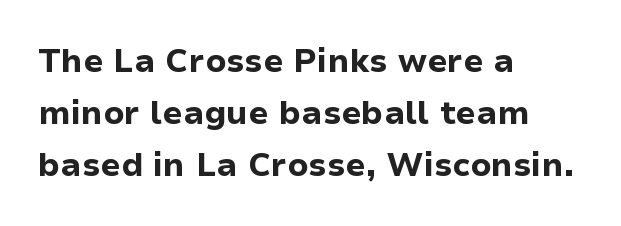
A typesetter would mark this as roman, not italic. Descenders hang freely into open space. This rendering leaves character spacing at its baseline value. Leftover space on each line is placed entirely after the last word. Letterform terminals end flat and unadorned throughout the passage. Strokes here are thick enough to call this a true bold.
